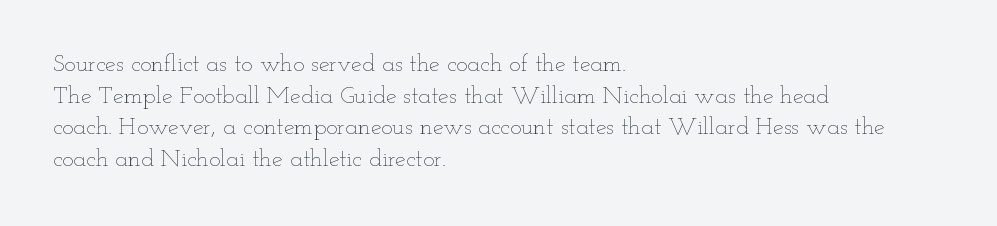
Q: Is the text bold? A: No.
Q: Is the text italic (slanted)? A: No, it is upright.
Q: Is the text underlined? A: No.
Q: How is the paragraph aligned? A: Left-aligned.
Q: Is the spacing between letters normal or unusually wide? A: Normal.
Q: Is the spacing between lines tight, normal or loose? A: Normal.
